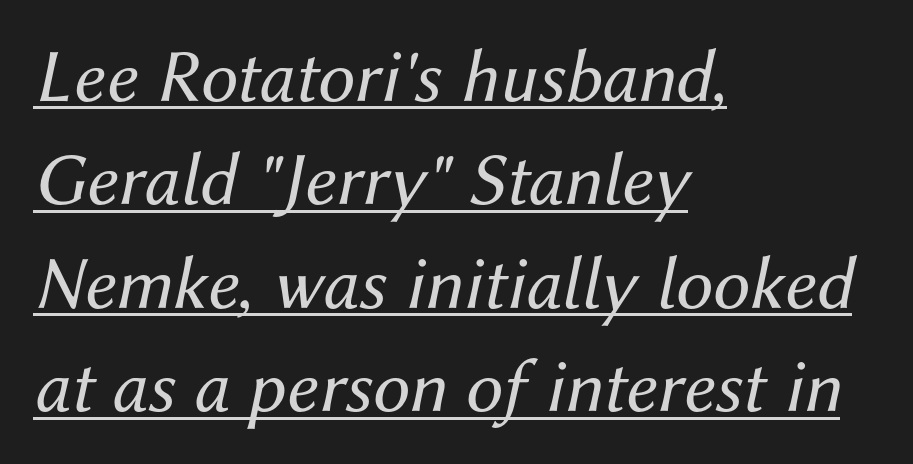
The rows are spaced the way most documents space them. Is the letter spacing exaggerated? No — it looks like the ordinary default. Proportional: the letters do not fall into vertical columns. There's an unmistakable incline to the writing here.
